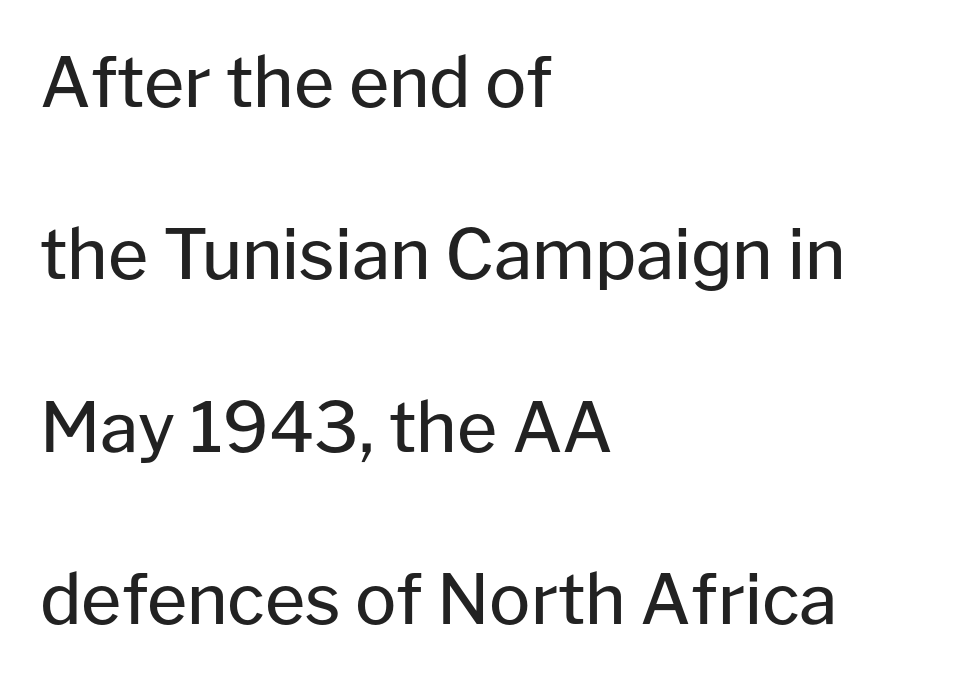
The image shows 69 px regular-weight sans-serif type, upright; set left-aligned, loose line spacing (2.5x), normal letter spacing, not underlined; low stroke contrast and a medium x-height.
